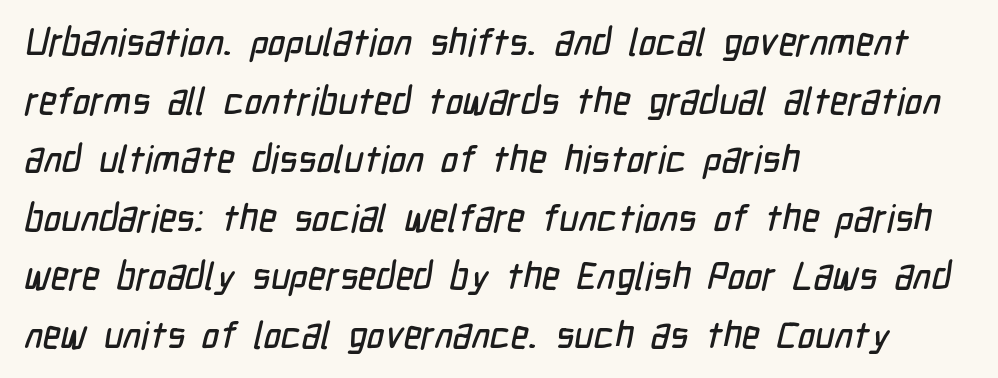
The image shows 38 px condensed sans-serif type; set left-aligned, normal line spacing (1.54x), normal letter spacing, not underlined; low stroke contrast and a medium x-height.
